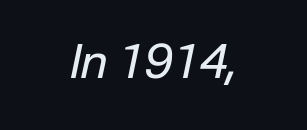
The image shows 47 px regular-weight type, italic (leaning right); set centered, normal letter spacing, not underlined; low stroke contrast and a medium x-height.
